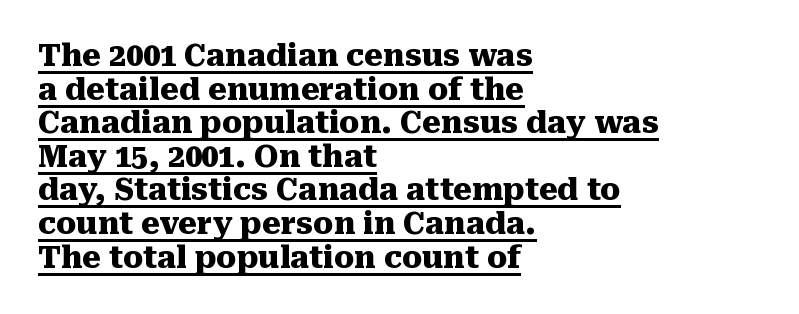
Heavy-handed strokes throughout: this text is bold. Nope, not italic — everything's standing straight. Vertically, the passage feels compressed, each row crowding the next. Underlining? Definitely there.
